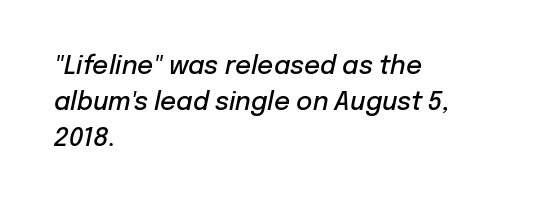
{"italic": "yes", "lean": "right", "slant_degrees": 12, "bold": "semi", "underline": "no", "align": "left", "line_spacing": "normal", "line_spacing_ratio": 1.45, "letter_spacing": "normal", "letter_spacing_em": 0.0, "glyph_px": 25}
